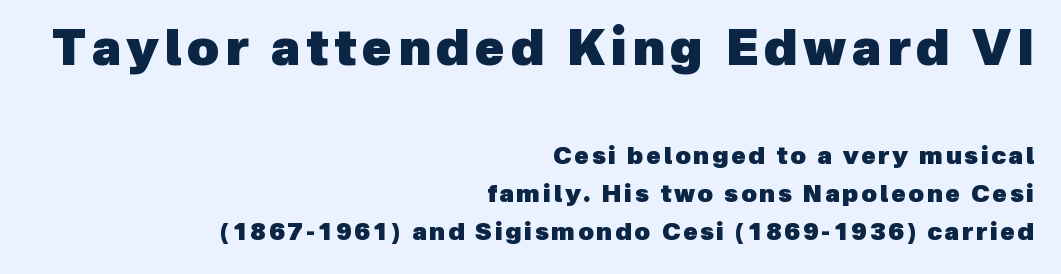
Q: Is the text bold? A: Yes.
Q: Is the typeface a serif or a sans-serif typeface? A: Sans-serif.
Q: Is the text underlined? A: No.
Q: How is the paragraph aligned? A: Right-aligned.
Q: Is the spacing between lines tight, normal or loose? A: Normal.
Q: Which block of text is set in a larger size, the first (top) or the second (bottom)? A: The first (top) one.
Q: Width (condensed, normal, or wide)? A: Normal.
Q: x-height? A: Medium.
Q: Monospaced? A: No.
